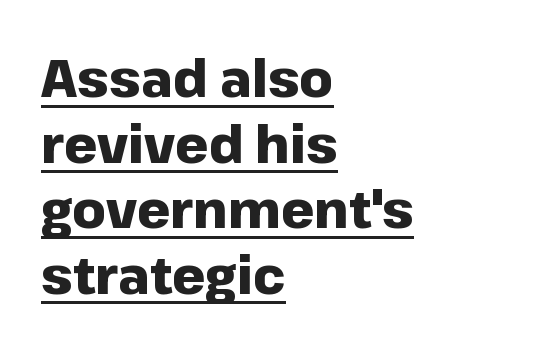
Students, observe the line beneath the letters — that is underlining. Classification — sans serif. Plenty of ink on the page — the face is bold. This sample uses an upright cut, with every glyph sitting square on the baseline.
